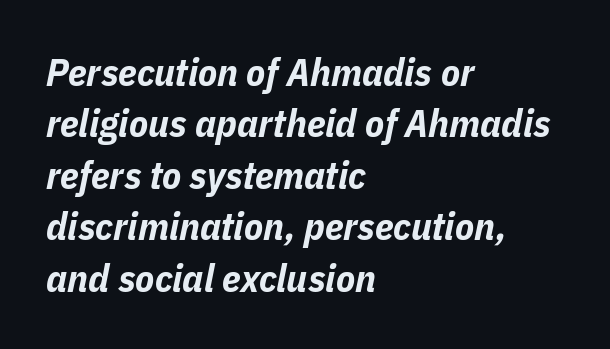
The image shows 39 px bold, condensed type, italic (leaning right); set left-aligned, normal line spacing (1.32x), normal letter spacing, not underlined; low stroke contrast and a medium x-height.
